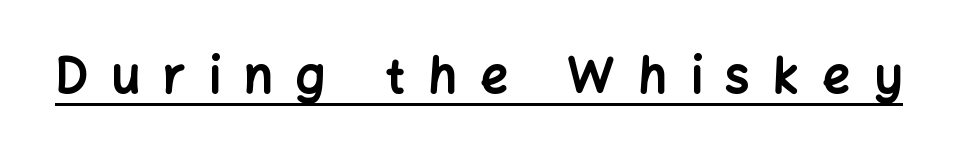
{"serif": "no", "italic": "no", "bold": "yes", "weight": "bold", "width": "normal", "stroke_contrast": "low", "x_height": "medium", "monospaced": "no", "underline": "yes", "letter_spacing": "wide", "letter_spacing_em": 0.48, "glyph_px": 49}
